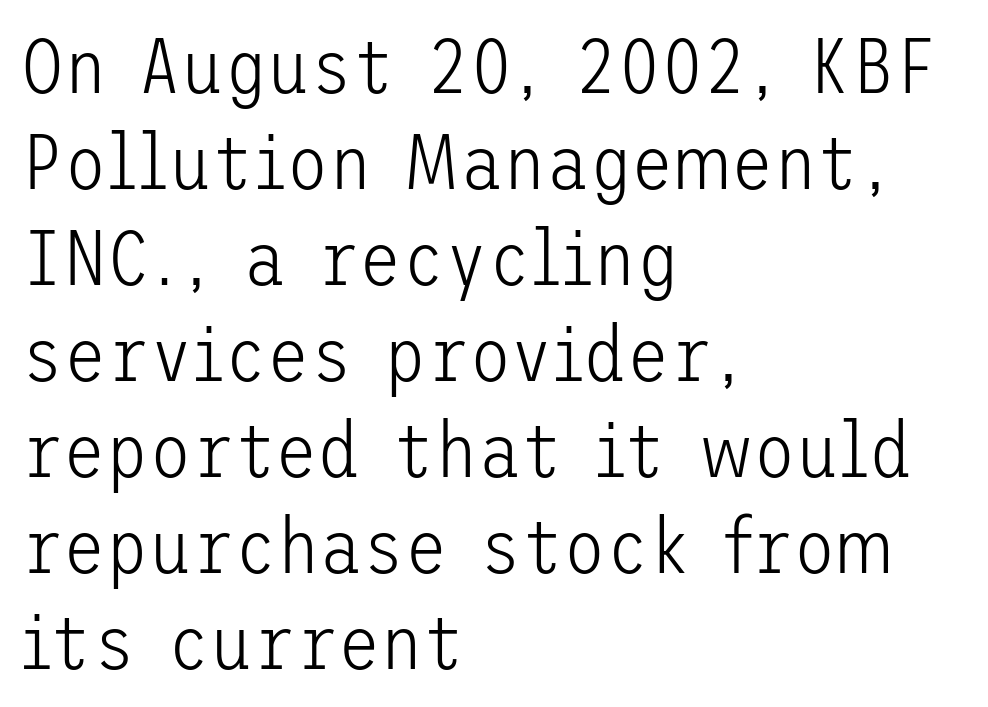
The image shows 78 px light sans-serif type, upright; set left-aligned, line spacing 1.23x, normal letter spacing, not underlined; low stroke contrast and a medium x-height.
